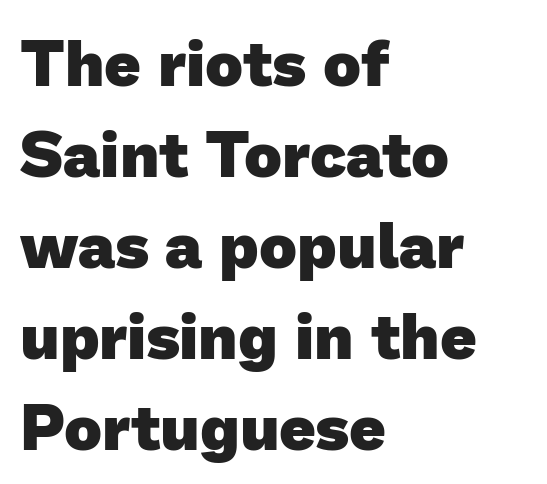
This sample is left-justified, so line endings fall wherever the words run out. A bare baseline throughout the passage. A typesetter would call this proportional, since set widths differ per character. Each glyph is drawn with heavy, bold strokes. A sans-serif font was chosen for this passage. This sample uses plain, unmodified letter spacing.
